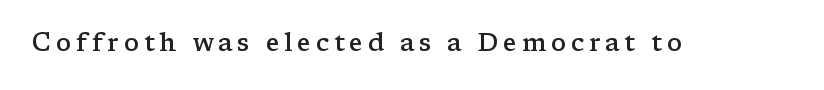
Q: Is the text bold? A: Semi-bold.
Q: Is the text italic (slanted)? A: No, it is upright.
Q: Is the text underlined? A: No.
